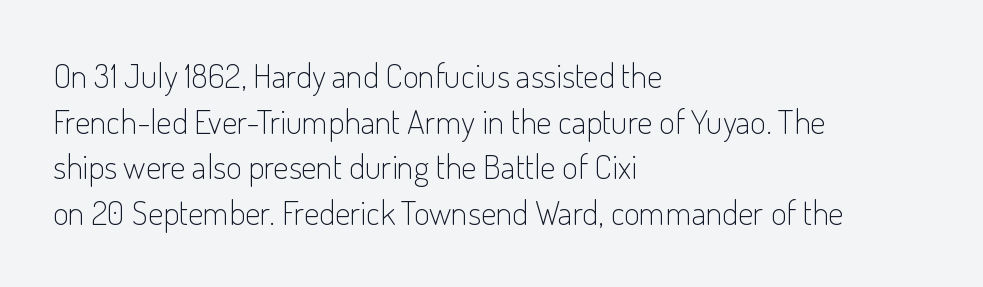
Q: Is the text bold? A: No.
Q: Is the text italic (slanted)? A: No, it is upright.
Q: Is the typeface a serif or a sans-serif typeface? A: Sans-serif.
Q: Is the text underlined? A: No.
Q: How is the paragraph aligned? A: Left-aligned.
Q: Is the spacing between letters normal or unusually wide? A: Normal.
Q: Is the spacing between lines tight, normal or loose? A: Normal.
Q: Width (condensed, normal, or wide)? A: Condensed.
Q: Stroke contrast? A: Low.
Q: x-height? A: Small.
Q: Monospaced? A: No.
